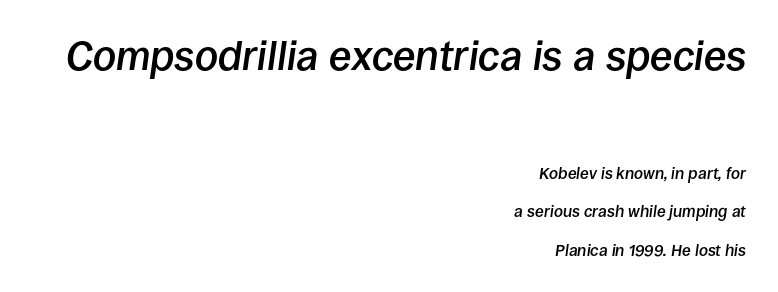
The image shows 41 px semibold type, italic (leaning right); set right-aligned, loose line spacing (2.41x), normal letter spacing, not underlined; the first (top) block is 2.56x larger; low stroke contrast and a large x-height.
